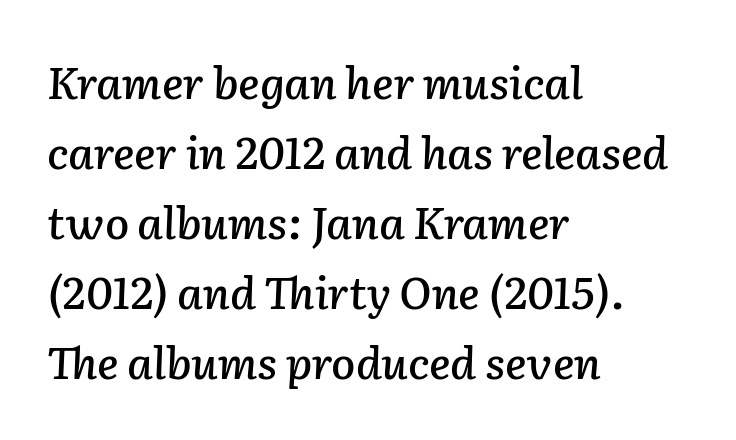
Words appear dense and cohesive because spacing is normal. Line starts are locked; line ends wander. The space directly below the letters is spotless. These lines are rendered in a variable-pitch font. Students, observe: this is what conventionally led text looks like. You can tell it's italic because the verticals aren't actually vertical.
